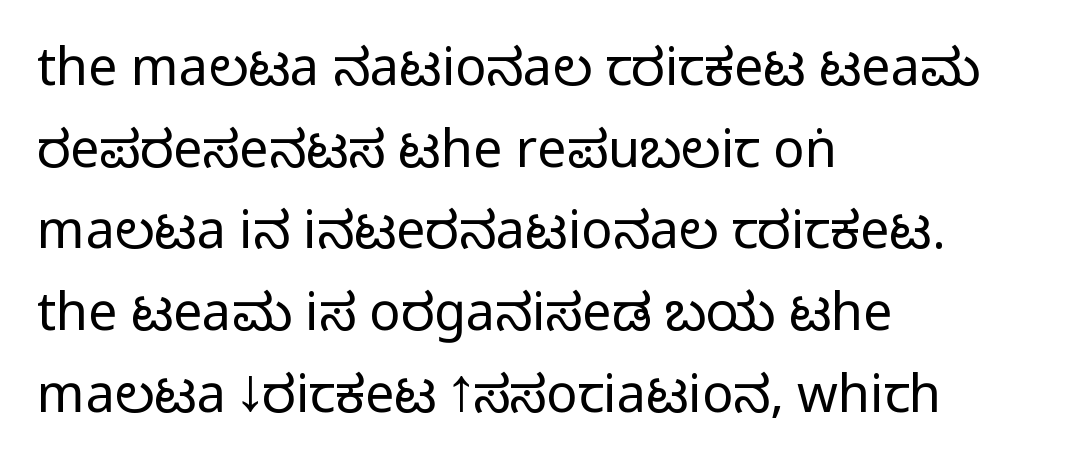
Observe the ordinary spacing: letters are neighbours, not strangers. Posture: upright roman. The letters advance in unequal steps, a hallmark of proportional type. Vertical spacing — default. If you drew a ruler down the left edge, every line would touch it. Stems and bowls with no extra thickness — not bold.
